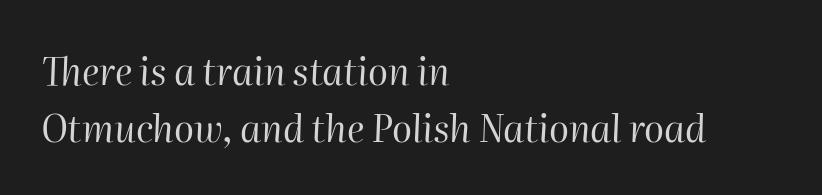
Q: Is the text bold? A: No.
Q: Is the text italic (slanted)? A: Yes, it leans right by about 2 degrees.
Q: Is the text underlined? A: No.
Q: How is the paragraph aligned? A: Left-aligned.
Q: Is the spacing between letters normal or unusually wide? A: Normal.
Q: Is the spacing between lines tight, normal or loose? A: Normal.
Q: Width (condensed, normal, or wide)? A: Normal.
Q: Stroke contrast? A: High.
Q: x-height? A: Medium.
Q: Monospaced? A: No.
